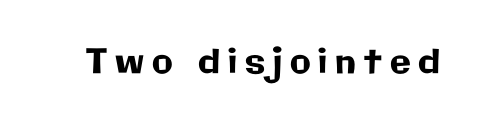
{"serif": "no", "italic": "no", "width": "normal", "stroke_contrast": "low", "x_height": "medium", "monospaced": "no", "underline": "no", "letter_spacing": "wide", "letter_spacing_em": 0.23, "glyph_px": 34}
